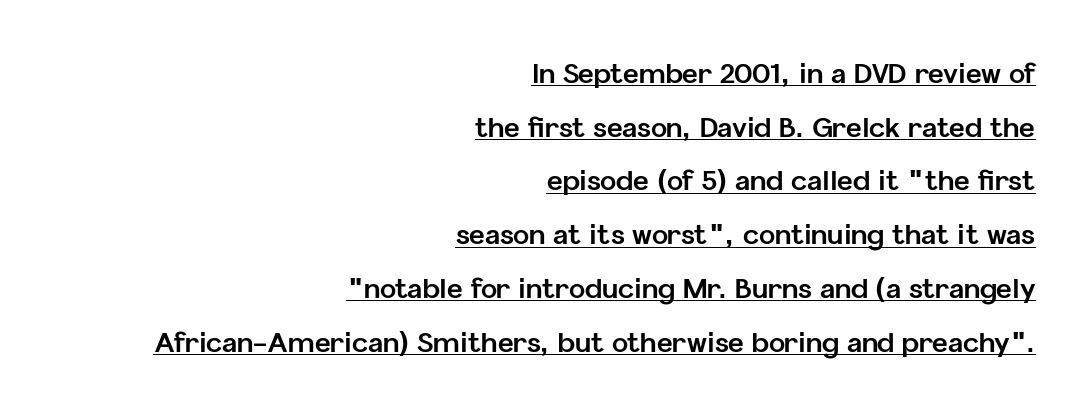
The image shows 27 px bold type, upright; set right-aligned, loose line spacing (1.99x), normal letter spacing, underlined.
